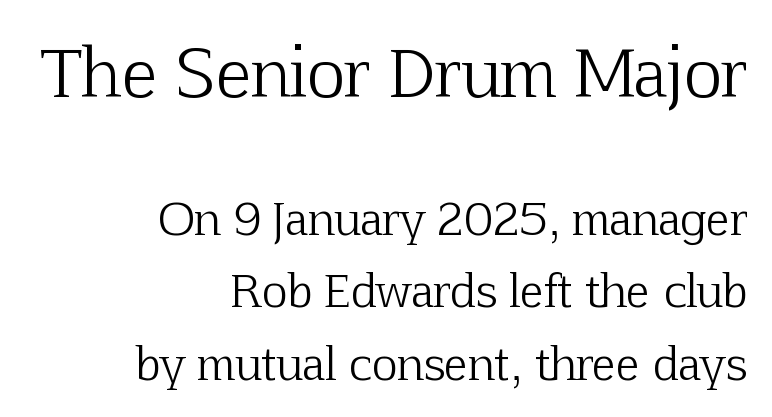
{"serif": "yes", "italic": "no", "bold": "no", "weight": "light", "width": "normal", "stroke_contrast": "low", "x_height": "medium", "monospaced": "no", "underline": "no", "align": "right", "line_spacing": "normal", "line_spacing_ratio": 1.65, "letter_spacing": "normal", "letter_spacing_em": 0.0, "larger_block": "first", "size_ratio": 1.5, "glyph_px": 66}
